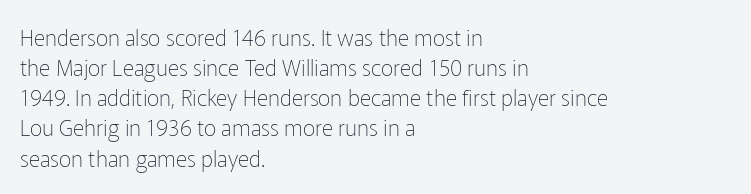
The image shows 22 px text type, upright; set left-aligned, normal line spacing (1.37x), normal letter spacing, not underlined.
